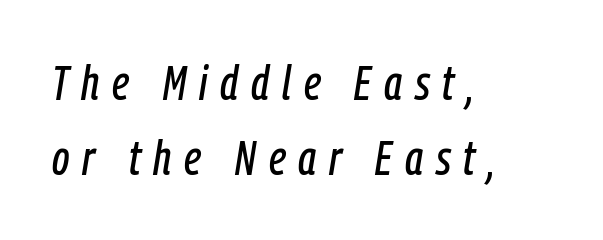
The image shows 49 px condensed type, italic (leaning right); set left-aligned, normal line spacing (1.54x), unusually wide letter spacing (+0.26 em), not underlined; low stroke contrast and a medium x-height.
